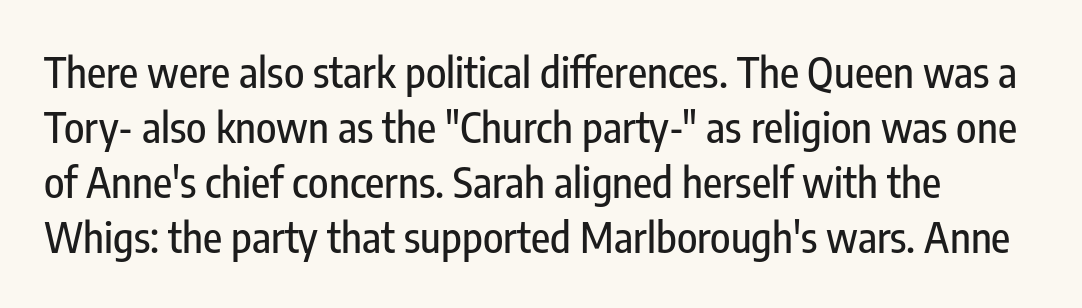
The image shows 42 px condensed sans-serif type, upright; set normal line spacing (1.31x), normal letter spacing, not underlined; low stroke contrast and a medium x-height.
